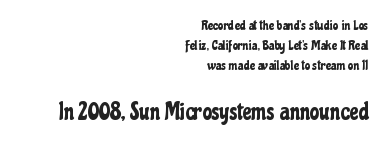
{"italic": "no", "underline": "no", "align": "right", "line_spacing": "normal", "line_spacing_ratio": 1.44, "letter_spacing": "normal", "letter_spacing_em": 0.0, "larger_block": "second", "size_ratio": 1.71, "glyph_px": 24}
